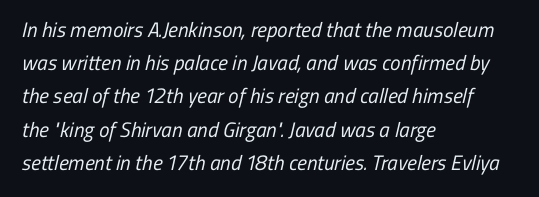
Q: Is the text bold? A: No.
Q: Is the text underlined? A: No.
Q: How is the paragraph aligned? A: Left-aligned.
Q: Is the spacing between letters normal or unusually wide? A: Normal.
Q: Is the spacing between lines tight, normal or loose? A: Normal.
